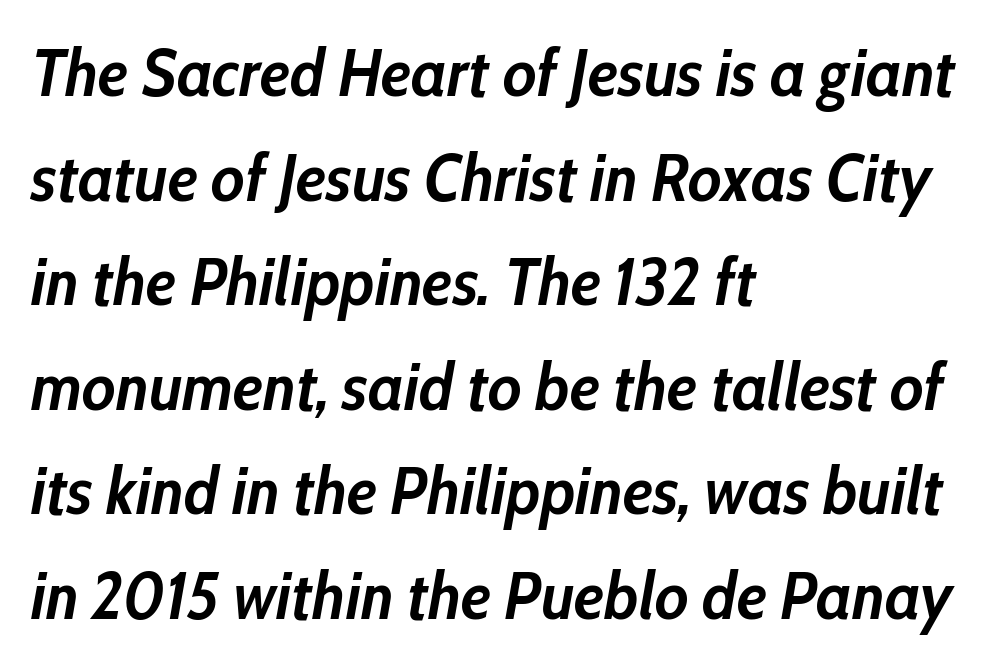
{"italic": "yes", "lean": "right", "slant_degrees": 10, "bold": "yes", "weight": "semibold", "width": "condensed", "stroke_contrast": "low", "x_height": "medium", "monospaced": "no", "underline": "no", "align": "left", "line_spacing": "normal", "line_spacing_ratio": 1.56, "letter_spacing": "normal", "letter_spacing_em": 0.0, "glyph_px": 67}
